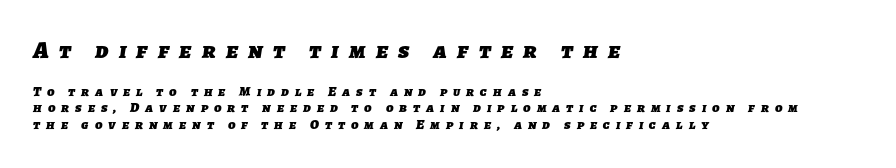
The image shows 24 px bold type; set left-aligned, line spacing 1.19x, unusually wide letter spacing (+0.43 em), not underlined; the first (top) block is 1.71x larger.
